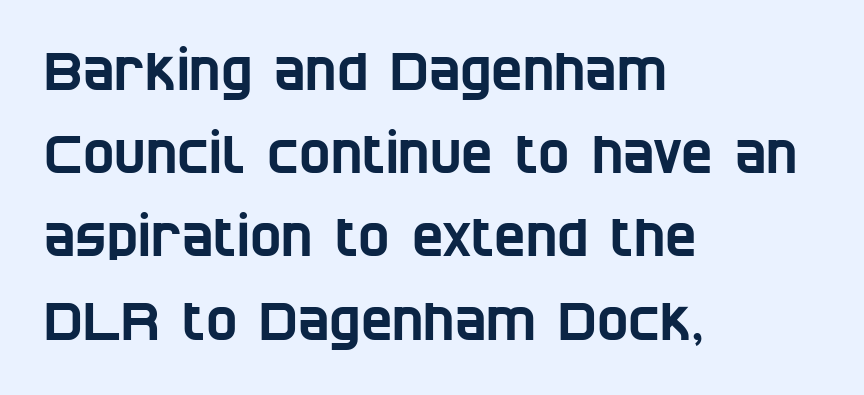
The image shows 53 px condensed sans-serif type; set left-aligned, normal line spacing (1.57x), normal letter spacing, not underlined; low stroke contrast and a large x-height.
